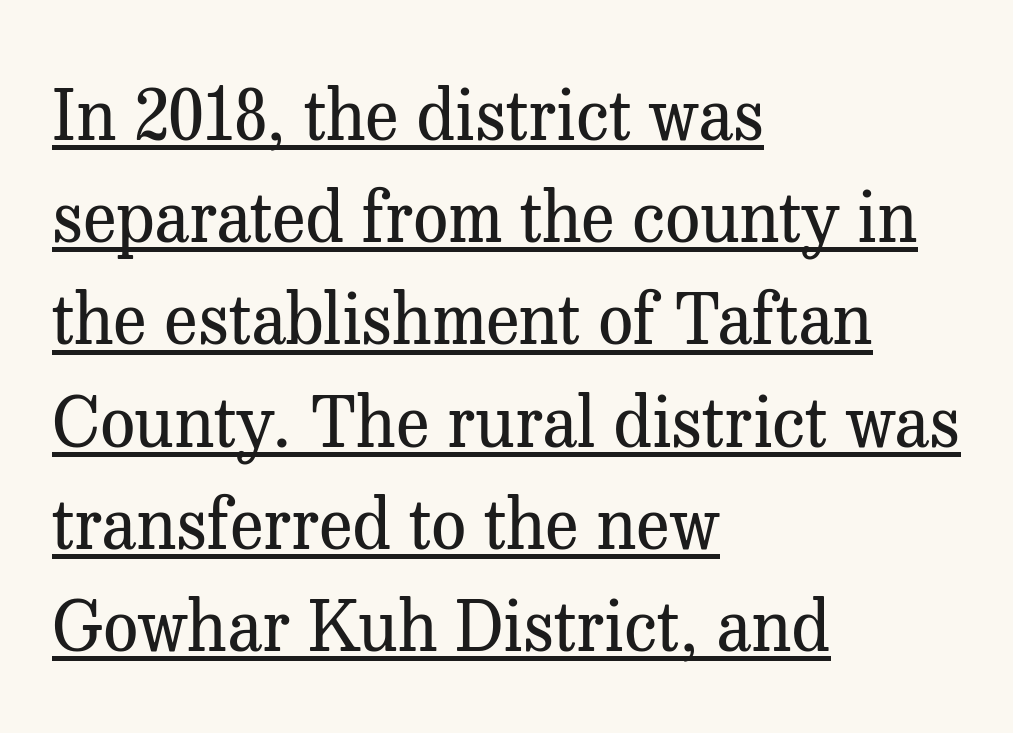
The image shows 70 px regular-weight serif type, upright; set left-aligned, normal line spacing (1.46x), normal letter spacing, underlined; medium stroke contrast and a medium x-height.
